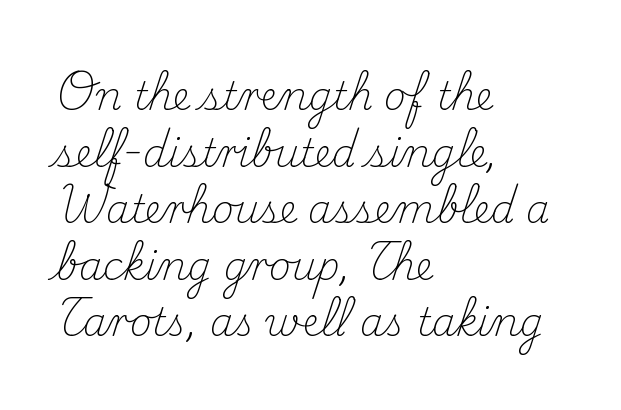
This sample keeps an unexceptional amount of space between lines. The rendering keeps characters at their native spacing. The typeface has the unassuming heft of standard copy or less. One-word summary of the alignment: left.
